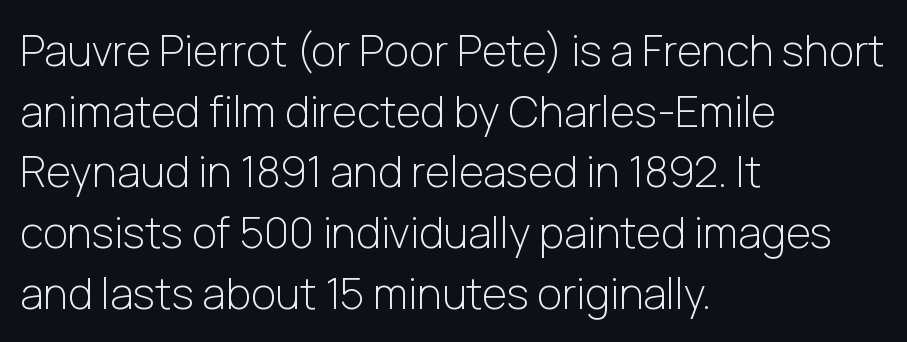
Q: Is the text bold? A: No.
Q: Is the text italic (slanted)? A: No, it is upright.
Q: Is the typeface a serif or a sans-serif typeface? A: Sans-serif.
Q: Is the text underlined? A: No.
Q: How is the paragraph aligned? A: Left-aligned.
Q: Is the spacing between letters normal or unusually wide? A: Normal.
Q: Is the spacing between lines tight, normal or loose? A: Normal.
Q: Width (condensed, normal, or wide)? A: Normal.
Q: Stroke contrast? A: Low.
Q: x-height? A: Medium.
Q: Monospaced? A: No.
